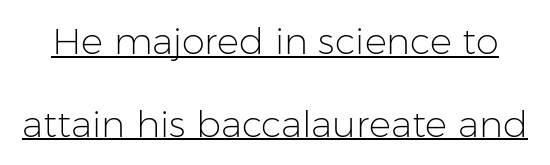
Stems and bowls with no extra thickness — not bold. Every stem runs plumb, perpendicular to the baseline. The letters sit at their default tracking, neither squeezed nor spread. Compared with typical paragraphs, the rows here are farther apart. The glyphs in this specimen are sans serif. Varying glyph widths throughout — classic text-font behaviour.
